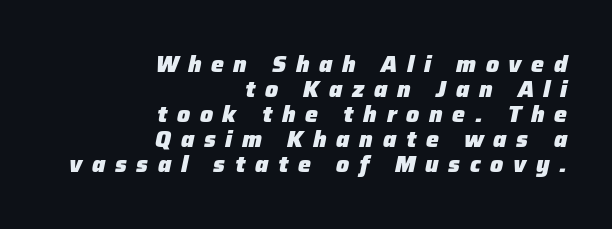
Reading down the block, your eye finds every line finishing at a fixed right position. Heavy, bold letterforms. This sample uses an oblique cut, with every glyph tilted off the vertical. Vertically, the passage feels compressed, each row crowding the next. The tracking reads as deliberately expanded to a designer's eye.
